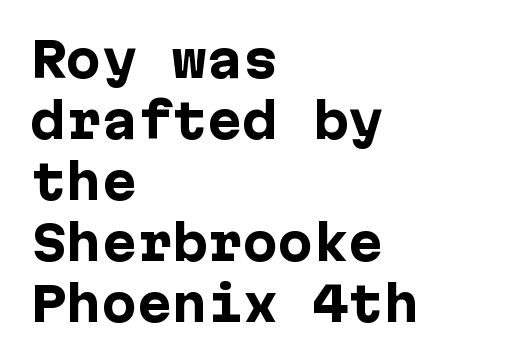
{"serif": "no", "italic": "no", "bold": "yes", "weight": "heavy", "width": "normal", "stroke_contrast": "low", "x_height": "medium", "underline": "no", "align": "left", "line_spacing": "normal", "line_spacing_ratio": 1.3, "letter_spacing": "normal", "letter_spacing_em": 0.0, "glyph_px": 47}
